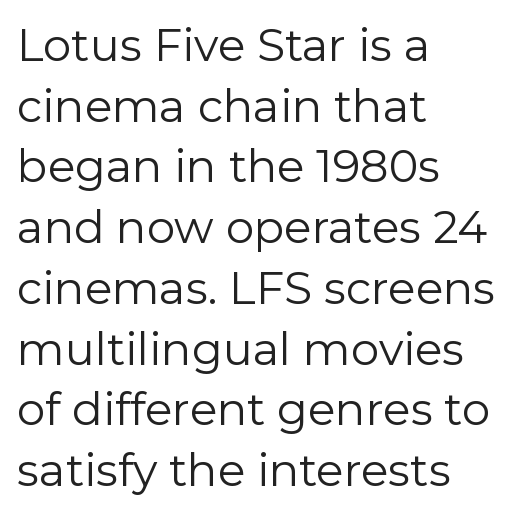
The image shows 45 px regular-weight sans-serif type, upright; set left-aligned, normal line spacing (1.35x), normal letter spacing, not underlined; low stroke contrast and a medium x-height.
